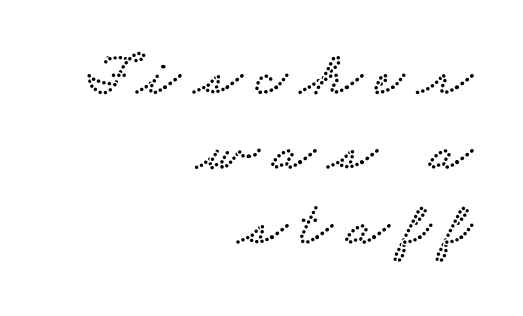
Q: Is the typeface a serif or a sans-serif typeface? A: Serif.
Q: Is the text underlined? A: No.
Q: How is the paragraph aligned? A: Right-aligned.
Q: Is the spacing between letters normal or unusually wide? A: Unusually wide.
Q: Width (condensed, normal, or wide)? A: Wide.
Q: Stroke contrast? A: Low.
Q: x-height? A: Small.
Q: Monospaced? A: No.
